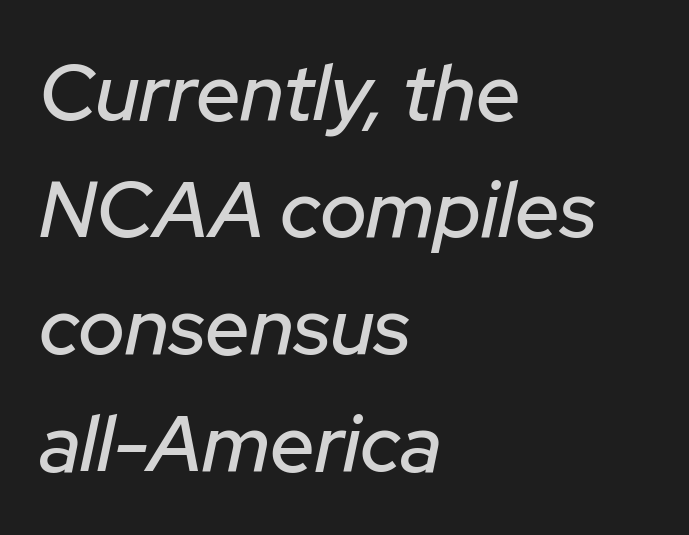
{"italic": "yes", "lean": "right", "slant_degrees": 12, "width": "normal", "stroke_contrast": "low", "x_height": "medium", "monospaced": "no", "underline": "no", "align": "left", "line_spacing": "normal", "line_spacing_ratio": 1.48, "letter_spacing": "normal", "letter_spacing_em": 0.0, "glyph_px": 79}
